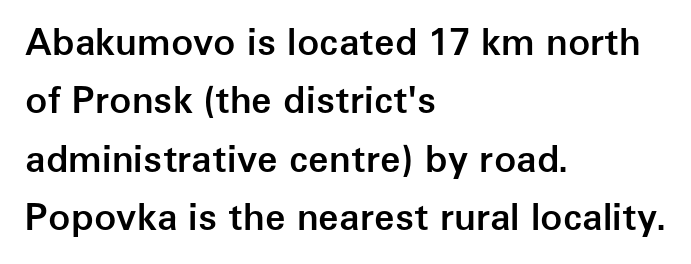
The image shows 37 px semibold sans-serif type, upright; set left-aligned, normal line spacing (1.58x), normal letter spacing, not underlined; low stroke contrast and a medium x-height.
